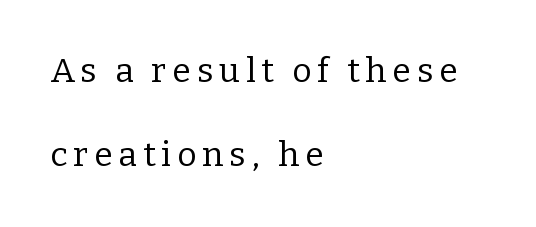
The image shows 34 px regular-weight serif type, upright; set left-aligned, loose line spacing (2.48x), not underlined; low stroke contrast and a medium x-height.
